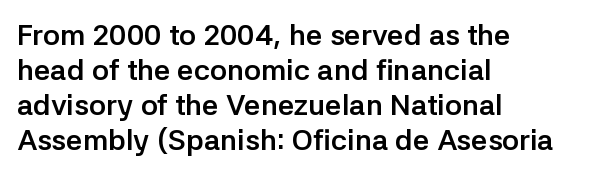
Varying glyph widths throughout — classic text-font behaviour. This sample uses an upright cut, with every glyph sitting square on the baseline. The glyphs are unaccompanied by any horizontal stroke below them. These lines are set flush left with a ragged right edge. The passage shown is emphatically bold.
